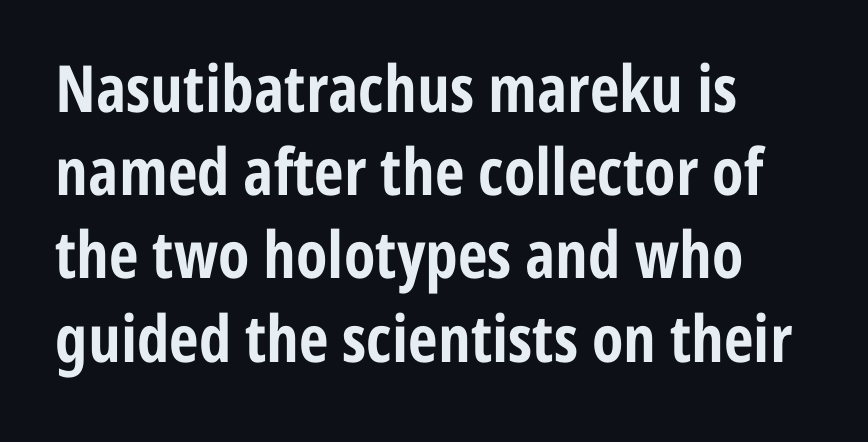
Think of a printed novel: that variable character pitch is what you see here. You can tell from the bare stems that sans-serif type was used. Characters remain perfectly vertical along every line. A clean baseline with only descenders dipping below it. This rendering leaves character spacing at its baseline value.
